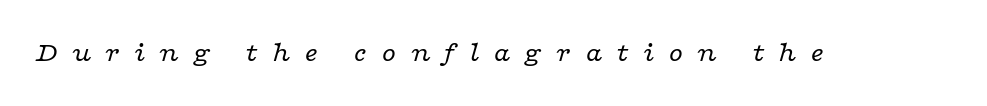
{"serif": "yes", "italic": "yes", "lean": "right", "slant_degrees": 16, "bold": "no", "weight": "regular", "width": "wide", "stroke_contrast": "low", "x_height": "medium", "monospaced": "no", "underline": "no", "letter_spacing": "wide", "letter_spacing_em": 0.47, "glyph_px": 29}
